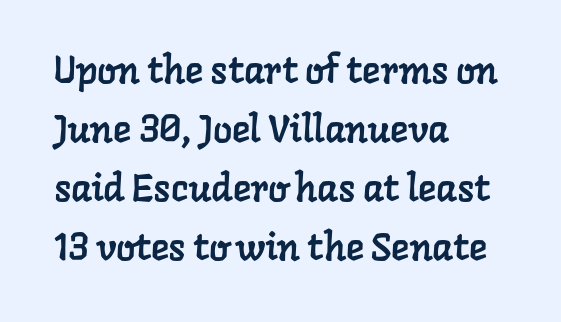
Q: Is the typeface a serif or a sans-serif typeface? A: Serif.
Q: Is the text underlined? A: No.
Q: How is the paragraph aligned? A: Left-aligned.
Q: Is the spacing between letters normal or unusually wide? A: Normal.
Q: Is the spacing between lines tight, normal or loose? A: Normal.
Q: Width (condensed, normal, or wide)? A: Normal.
Q: Stroke contrast? A: Low.
Q: x-height? A: Medium.
Q: Monospaced? A: No.
